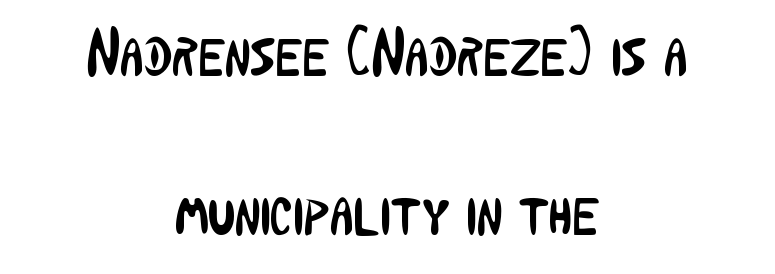
Q: Is the text bold? A: No.
Q: Is the text italic (slanted)? A: No, it is upright.
Q: Is the typeface a serif or a sans-serif typeface? A: Sans-serif.
Q: Is the text underlined? A: No.
Q: How is the paragraph aligned? A: Centered.
Q: Is the spacing between letters normal or unusually wide? A: Normal.
Q: Is the spacing between lines tight, normal or loose? A: Loose.
Q: Width (condensed, normal, or wide)? A: Condensed.
Q: Stroke contrast? A: Low.
Q: x-height? A: Medium.
Q: Monospaced? A: No.
